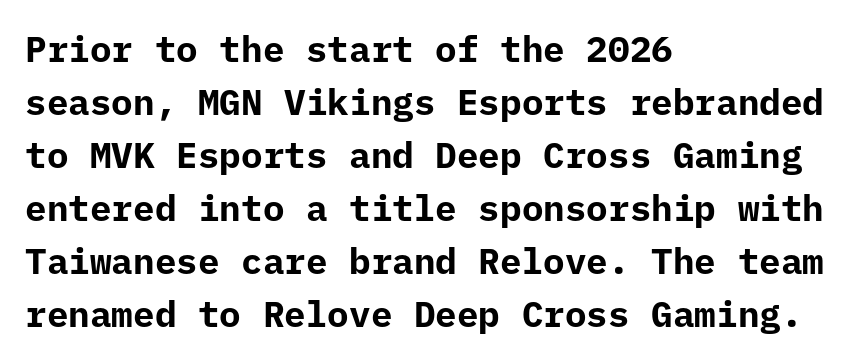
{"serif": "no", "italic": "no", "bold": "yes", "weight": "bold", "width": "normal", "stroke_contrast": "low", "x_height": "medium", "monospaced": "yes", "underline": "no", "align": "left", "line_spacing": "normal", "line_spacing_ratio": 1.47, "letter_spacing": "normal", "letter_spacing_em": 0.0, "glyph_px": 36}
